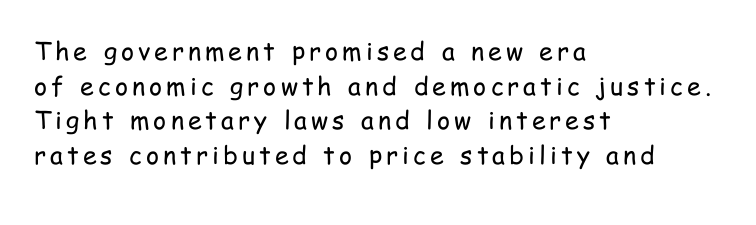
{"italic": "no", "bold": "no", "underline": "no", "align": "left", "line_spacing": "normal", "line_spacing_ratio": 1.39, "glyph_px": 25}
